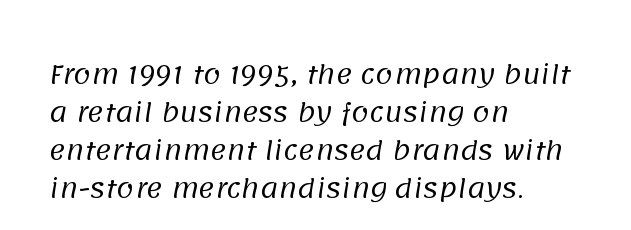
Teacher's note: observe the even left margin — that is flush-left alignment. A clean baseline with only descenders dipping below it. The designer left line spacing at the default. Characters follow at the spacing the type designer built in.
